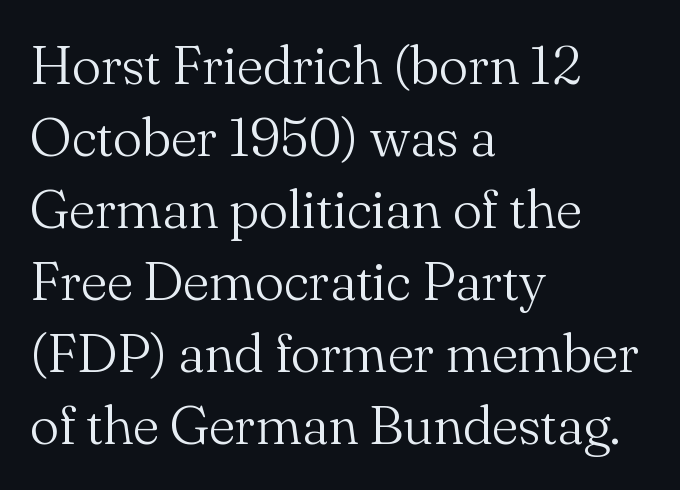
The image shows 55 px light serif type, upright; set left-aligned, normal line spacing (1.31x), normal letter spacing, not underlined; medium stroke contrast and a small x-height.
